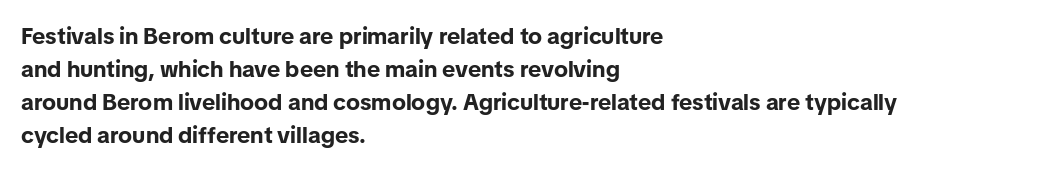
This sample keeps an unexceptional amount of space between lines. Strokes here are thick enough to call this a true bold. A student would call this left alignment; a typographer would say flush left, rag right. You can tell it's not italic because the verticals are truly vertical.
